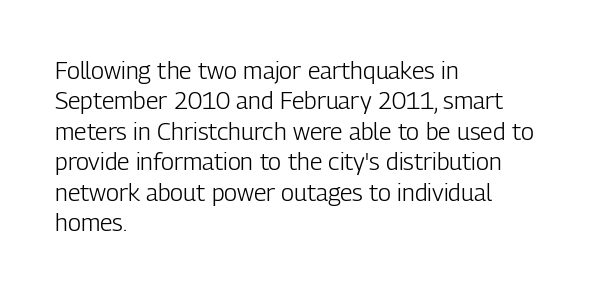
Q: Is the text bold? A: No.
Q: Is the text italic (slanted)? A: No, it is upright.
Q: Is the text underlined? A: No.
Q: How is the paragraph aligned? A: Left-aligned.
Q: Is the spacing between letters normal or unusually wide? A: Normal.
Q: Is the spacing between lines tight, normal or loose? A: Normal.
